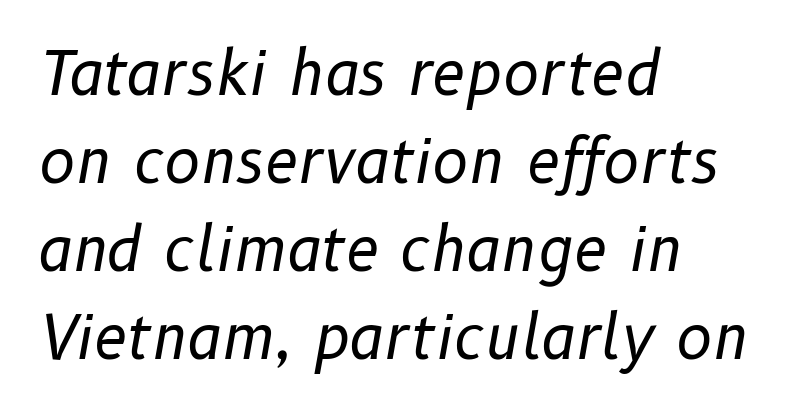
{"italic": "yes", "lean": "right", "slant_degrees": 10, "bold": "no", "weight": "regular", "width": "normal", "stroke_contrast": "low", "x_height": "medium", "monospaced": "no", "underline": "no", "align": "left", "line_spacing": "normal", "line_spacing_ratio": 1.44, "letter_spacing": "normal", "letter_spacing_em": 0.0, "glyph_px": 61}
